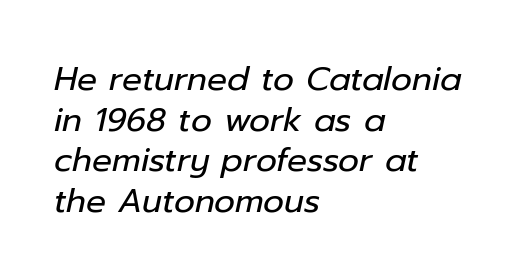
Q: Is the text bold? A: No.
Q: Is the text italic (slanted)? A: Yes, it leans right by about 12 degrees.
Q: Is the text underlined? A: No.
Q: How is the paragraph aligned? A: Left-aligned.
Q: Is the spacing between letters normal or unusually wide? A: Normal.
Q: Width (condensed, normal, or wide)? A: Normal.
Q: Stroke contrast? A: Low.
Q: x-height? A: Medium.
Q: Monospaced? A: No.
